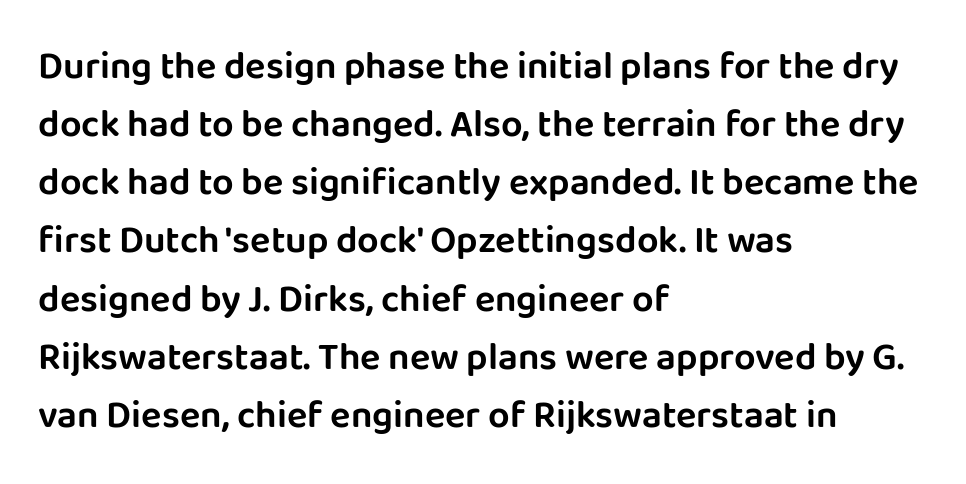
Proportional: the letters do not fall into vertical columns. Posture: straight, roman, zero tilt. If you measured baseline to baseline, you'd find a middling distance. Does extra space separate the letters? No, they use regular spacing. Each row of text sits above clean, open space. The lines are quadded left.
